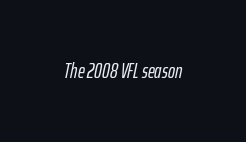
{"italic": "yes", "lean": "right", "slant_degrees": 12, "underline": "no", "letter_spacing": "normal", "letter_spacing_em": 0.0, "glyph_px": 21}
